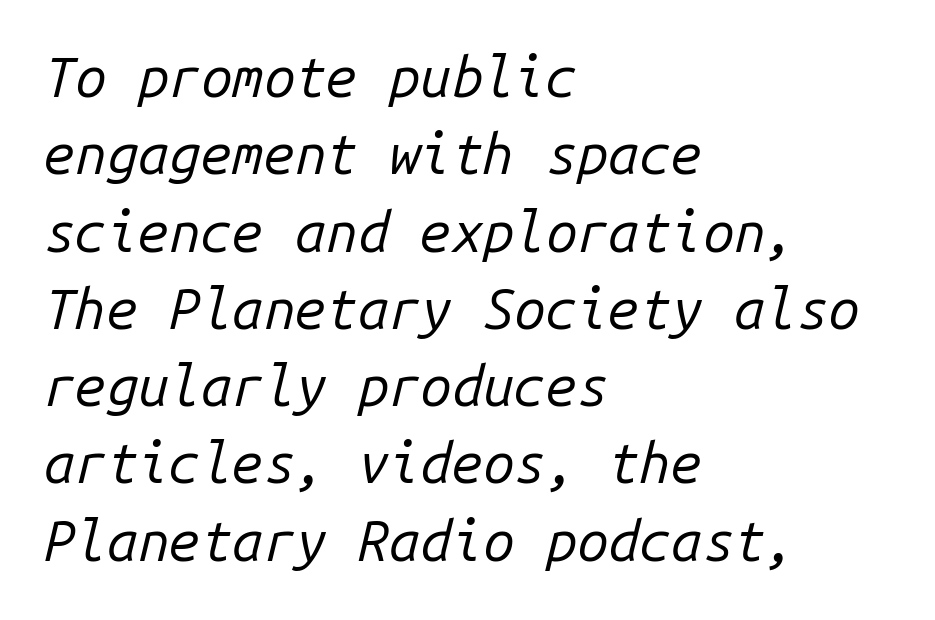
{"italic": "yes", "lean": "right", "slant_degrees": 14, "bold": "no", "weight": "regular", "width": "normal", "stroke_contrast": "low", "x_height": "medium", "monospaced": "yes", "underline": "no", "align": "left", "line_spacing": "normal", "line_spacing_ratio": 1.38, "letter_spacing": "normal", "letter_spacing_em": 0.0, "glyph_px": 56}
